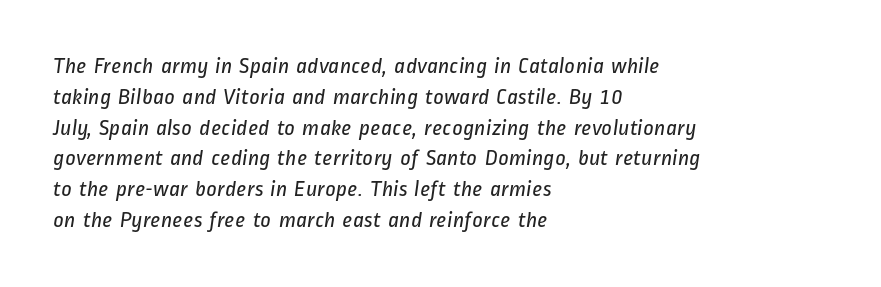
These glyphs show unthickened strokes, regular width or finer. If you measured baseline to baseline, you'd find a middling distance. Glance below the letters and you will spot only blank space. Line starts are locked; line ends wander. Honestly, the letter spacing is just normal — you wouldn't notice it.
